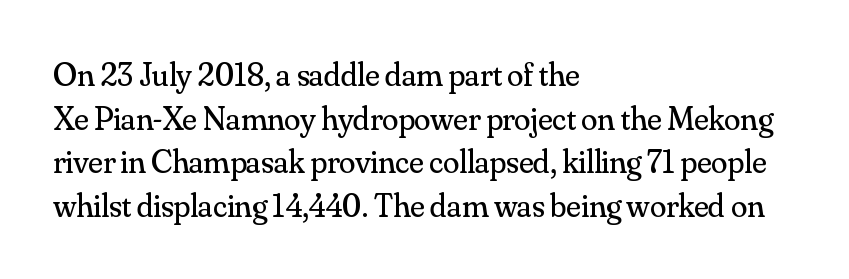
{"serif": "yes", "italic": "no", "bold": "no", "weight": "regular", "width": "normal", "stroke_contrast": "medium", "x_height": "small", "monospaced": "no", "underline": "no", "align": "left", "line_spacing": "normal", "line_spacing_ratio": 1.32, "letter_spacing": "normal", "letter_spacing_em": 0.0, "glyph_px": 33}
